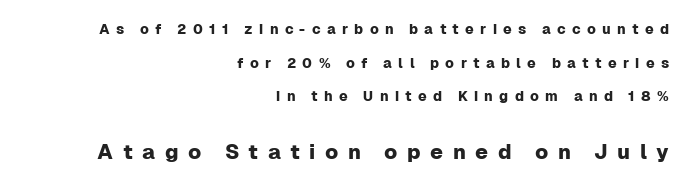
The block sitting lower on the canvas is the one with enlarged characters. The designer dialed line spacing up above the default. Underline: absent. The passage is arranged like a letterhead date or caption credit — flush right. This sample uses an upright cut, with every glyph sitting square on the baseline. Display-style spreading of the glyphs; the letterfit is very open.
